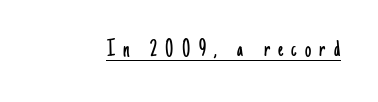
Honestly, the letter spacing is so wide it's the main thing you notice. The typesetter has applied underlining to the passage shown. Compared with a typical body face, this is equally light or lighter still. Vertical strokes here are truly vertical.
